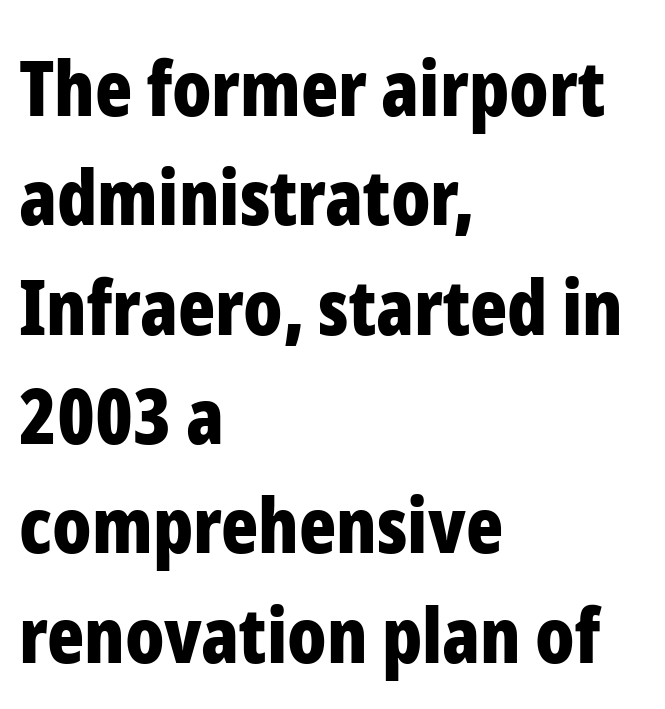
{"serif": "no", "italic": "no", "bold": "yes", "weight": "bold", "width": "condensed", "stroke_contrast": "low", "x_height": "medium", "monospaced": "no", "underline": "no", "align": "left", "line_spacing": "normal", "line_spacing_ratio": 1.42, "letter_spacing": "normal", "letter_spacing_em": 0.0, "glyph_px": 77}
